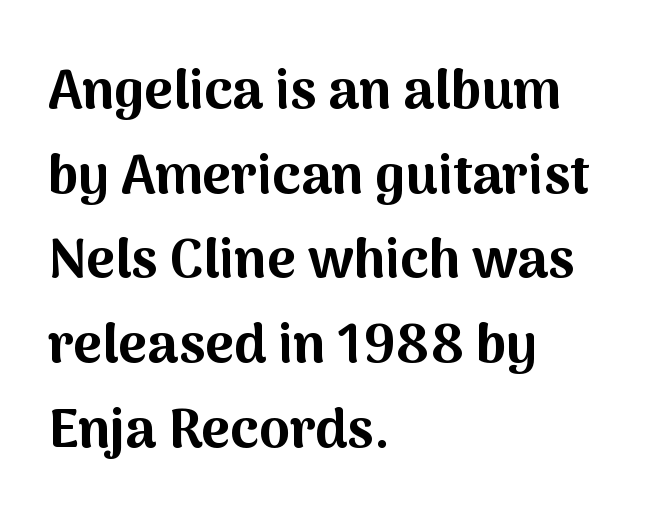
The image shows 55 px bold sans-serif type, upright; set left-aligned, normal line spacing (1.54x), normal letter spacing, not underlined; medium stroke contrast and a medium x-height.
